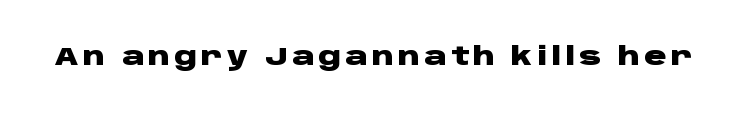
Weight check: bold — yes, fully. Ascenders rise straight up at ninety degrees. The string is rendered with underlining switched off.
